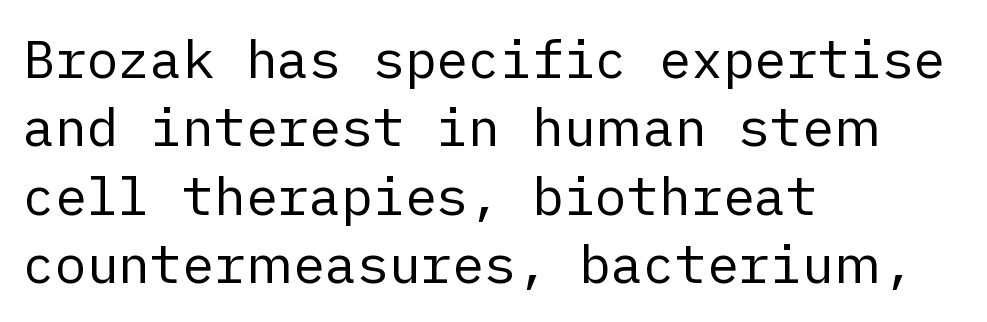
Unbolded letterforms with no extra heft. In terms of posture, this sample is upright. Between one letter and the next there's only the usual sliver of space. This sample is left-justified, so line endings fall wherever the words run out.
